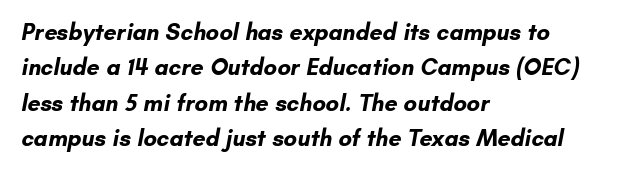
The image shows 23 px bold type; set left-aligned, normal line spacing (1.54x), normal letter spacing, not underlined.
